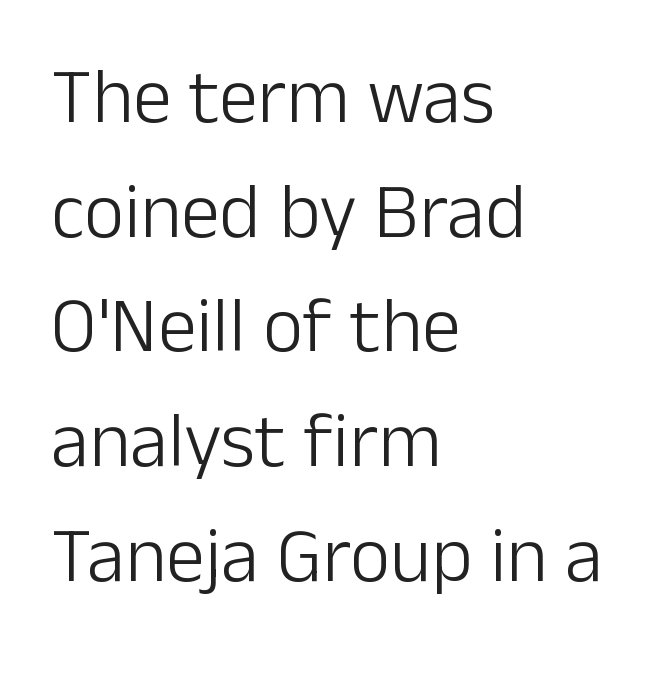
Q: Is the text bold? A: No.
Q: Is the text italic (slanted)? A: No, it is upright.
Q: Is the typeface a serif or a sans-serif typeface? A: Sans-serif.
Q: Is the text underlined? A: No.
Q: How is the paragraph aligned? A: Left-aligned.
Q: Is the spacing between letters normal or unusually wide? A: Normal.
Q: Is the spacing between lines tight, normal or loose? A: Normal.
Q: Width (condensed, normal, or wide)? A: Normal.
Q: Stroke contrast? A: Low.
Q: x-height? A: Medium.
Q: Monospaced? A: No.
